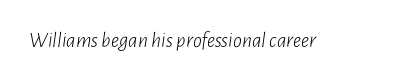
Quick note: italic. The strip under each line holds only bare page. Heft: none added — not bold. Does extra space separate the letters? No, they use regular spacing.
